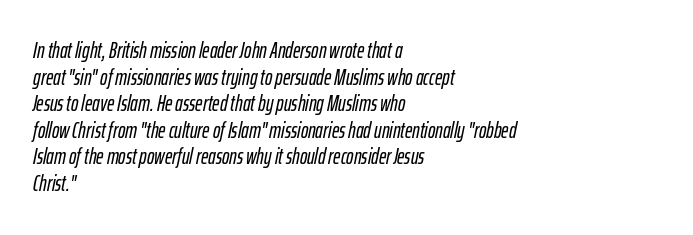
Q: Is the text italic (slanted)? A: Yes, it leans right by about 12 degrees.
Q: Is the text underlined? A: No.
Q: How is the paragraph aligned? A: Left-aligned.
Q: Is the spacing between letters normal or unusually wide? A: Normal.
